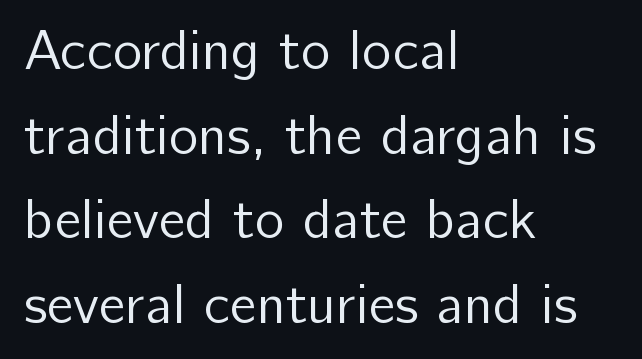
Q: Is the text bold? A: No.
Q: Is the text italic (slanted)? A: No, it is upright.
Q: Is the typeface a serif or a sans-serif typeface? A: Sans-serif.
Q: Is the text underlined? A: No.
Q: How is the paragraph aligned? A: Left-aligned.
Q: Is the spacing between letters normal or unusually wide? A: Normal.
Q: Is the spacing between lines tight, normal or loose? A: Normal.
Q: Width (condensed, normal, or wide)? A: Normal.
Q: Stroke contrast? A: Low.
Q: x-height? A: Medium.
Q: Monospaced? A: No.
